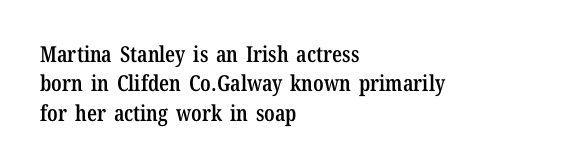
The image shows 22 px text type, upright; set left-aligned, normal line spacing (1.33x), normal letter spacing, not underlined.
